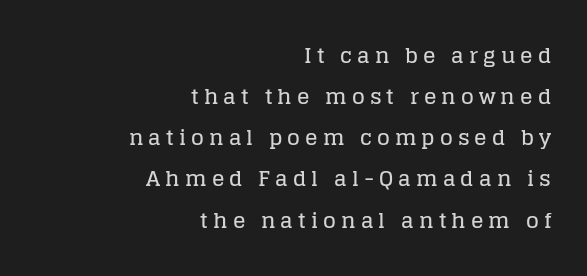
The space between consecutive lines is lavish. In terms of posture, this sample is upright. Here the glyphs are tracked loosely, breaking word shapes into spaced letters. The zone under the glyphs is completely vacant. Alignment: flush right.
